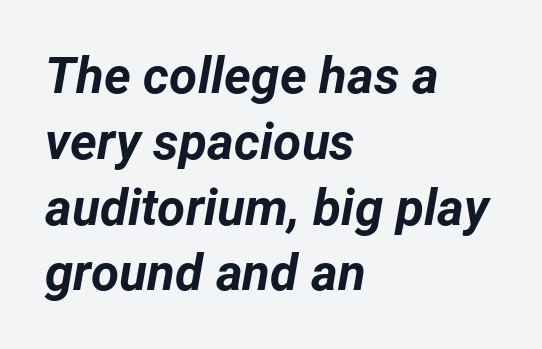
Q: Is the text bold? A: Yes.
Q: Is the text italic (slanted)? A: Yes, it leans right by about 12 degrees.
Q: Is the text underlined? A: No.
Q: How is the paragraph aligned? A: Left-aligned.
Q: Is the spacing between letters normal or unusually wide? A: Normal.
Q: Is the spacing between lines tight, normal or loose? A: Normal.
Q: Width (condensed, normal, or wide)? A: Normal.
Q: Stroke contrast? A: Low.
Q: x-height? A: Medium.
Q: Monospaced? A: No.
